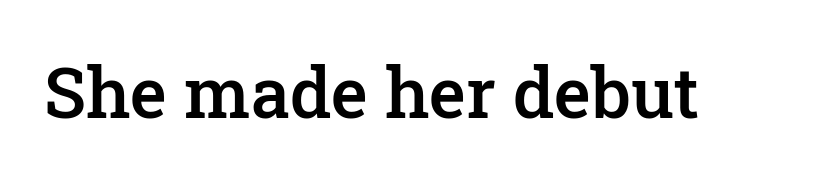
{"serif": "yes", "italic": "no", "bold": "semi", "weight": "semibold", "width": "normal", "stroke_contrast": "low", "x_height": "medium", "monospaced": "no", "underline": "no", "letter_spacing": "normal", "letter_spacing_em": 0.0, "glyph_px": 70}
